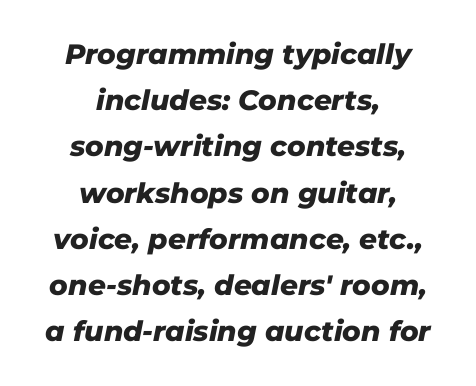
The image shows 28 px heavy type, italic (leaning right); set centered, normal line spacing (1.65x), normal letter spacing, not underlined; low stroke contrast and a medium x-height.
